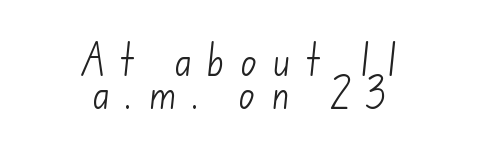
Q: Is the text bold? A: No.
Q: Is the typeface a serif or a sans-serif typeface? A: Sans-serif.
Q: Is the text underlined? A: No.
Q: How is the paragraph aligned? A: Centered.
Q: Is the spacing between letters normal or unusually wide? A: Unusually wide.
Q: Is the spacing between lines tight, normal or loose? A: Tight.
Q: Width (condensed, normal, or wide)? A: Normal.
Q: Stroke contrast? A: Low.
Q: x-height? A: Small.
Q: Monospaced? A: No.
